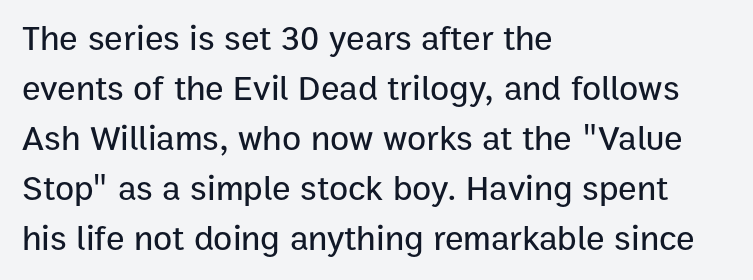
The passage shown is typed in a proportional face where columns would drift. No word sits above an underline. The lines are quadded left. The typography opts for an upright posture over an oblique one. Unlike a traditional serif, this face leaves its strokes unadorned. One glance says typical: line gaps are just what's usual.
